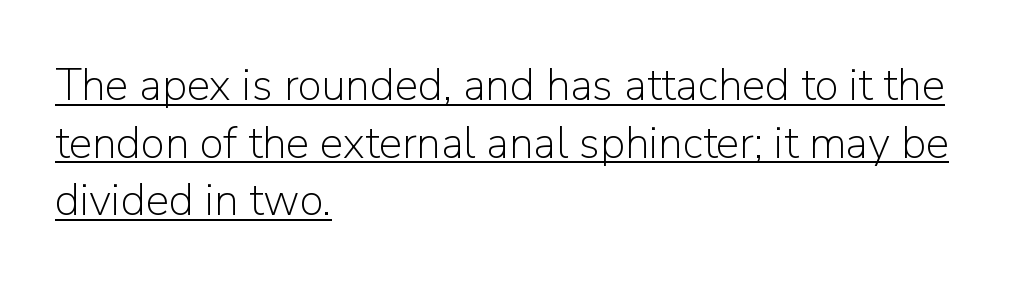
Q: Is the text bold? A: No.
Q: Is the text italic (slanted)? A: No, it is upright.
Q: Is the typeface a serif or a sans-serif typeface? A: Sans-serif.
Q: Is the text underlined? A: Yes.
Q: How is the paragraph aligned? A: Left-aligned.
Q: Is the spacing between letters normal or unusually wide? A: Normal.
Q: Is the spacing between lines tight, normal or loose? A: Normal.
Q: Width (condensed, normal, or wide)? A: Normal.
Q: Stroke contrast? A: Low.
Q: x-height? A: Medium.
Q: Monospaced? A: No.
